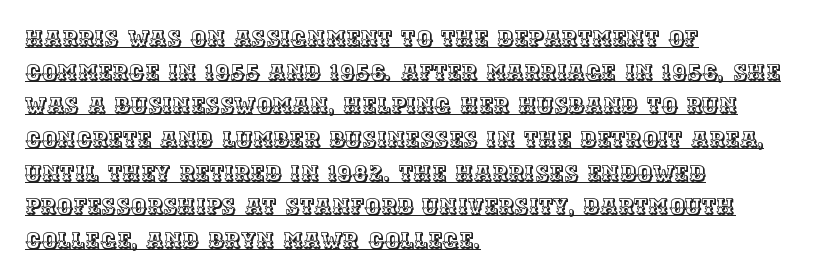
The image shows 22 px text type, upright; set left-aligned, normal line spacing (1.53x), normal letter spacing, underlined.
